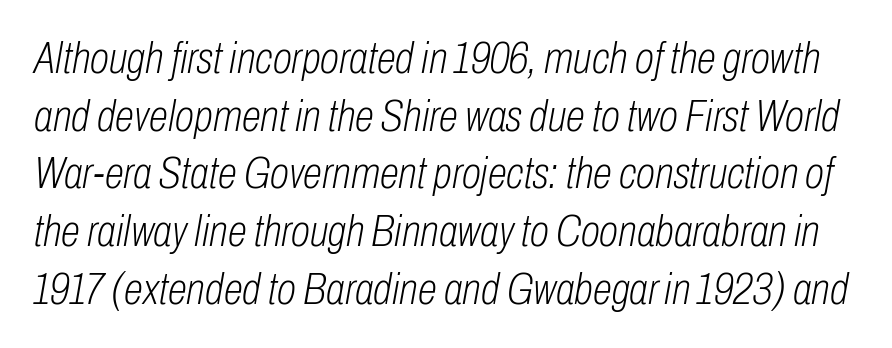
Students, observe: this is what conventionally led text looks like. The axis of the letterforms is tilted away from vertical. The gaps between neighbouring characters are ordinary and unremarkable. Weight: not bold — regular or lighter. Bare-footed words on every line. Think of a printed novel: that variable character pitch is what you see here.
